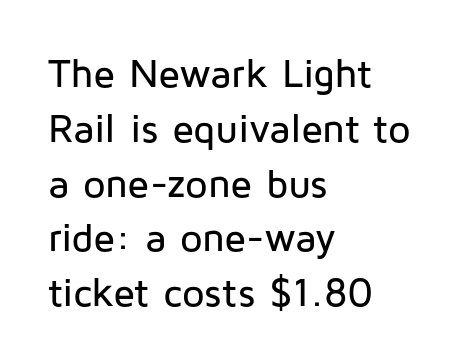
The image shows 40 px sans-serif type, upright; set left-aligned, normal line spacing (1.37x), normal letter spacing, not underlined; low stroke contrast and a medium x-height.
